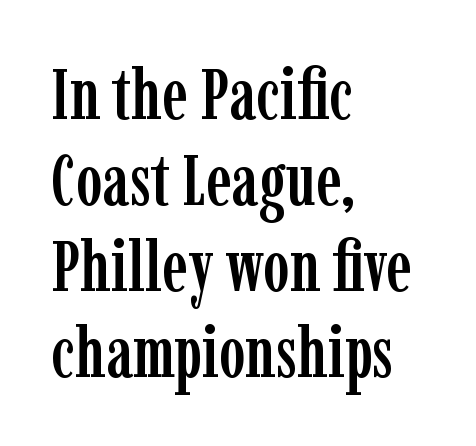
The image shows 71 px condensed serif type, upright; set left-aligned, line spacing 1.21x, normal letter spacing, not underlined; low stroke contrast and a medium x-height.
